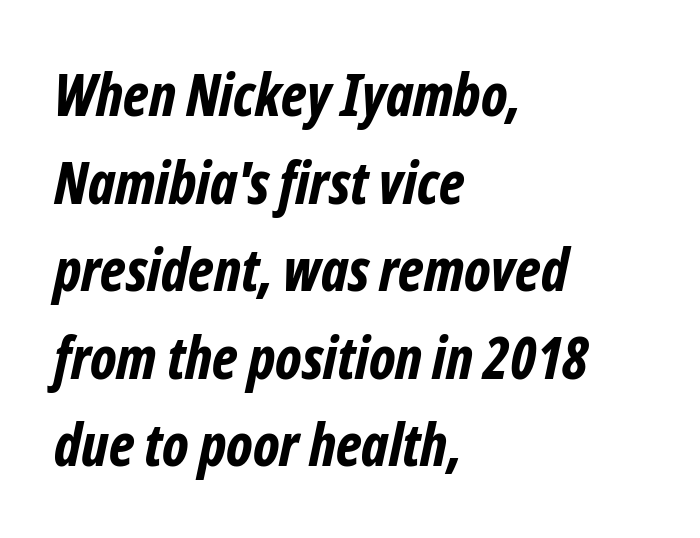
The zone under the glyphs is completely vacant. You can tell it's italic because the verticals aren't actually vertical. What's the leading like? Ordinary, nothing unusual. Strokes here are thick enough to call this a true bold.
